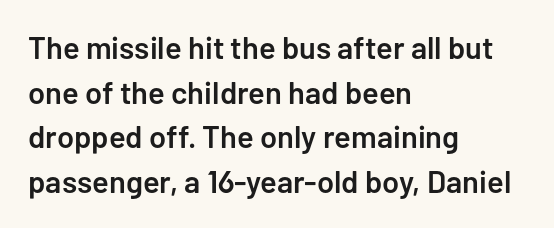
Has an underline been added? It has not. In terms of letterform style, serifs are entirely absent. Every stem runs plumb, perpendicular to the baseline. Each word holds together tightly as a unit, with standard inter-letter gaps. In CSS terms this would be text-align: left. These lines sit exactly where default settings would place them.
